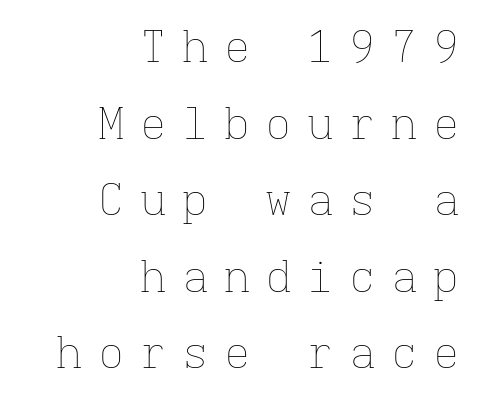
Q: Is the text bold? A: No.
Q: Is the text italic (slanted)? A: No, it is upright.
Q: Is the text underlined? A: No.
Q: How is the paragraph aligned? A: Right-aligned.
Q: Is the spacing between letters normal or unusually wide? A: Unusually wide.
Q: Width (condensed, normal, or wide)? A: Normal.
Q: Stroke contrast? A: Low.
Q: x-height? A: Medium.
Q: Monospaced? A: Yes.
